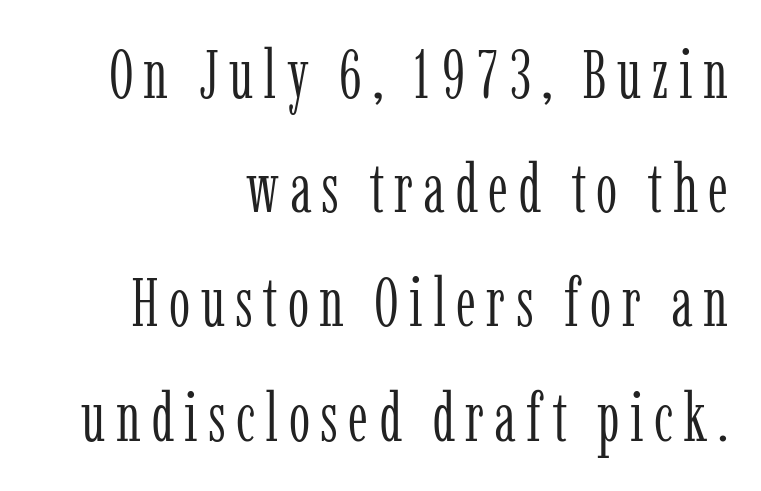
This is roman type, the default non-slanted kind. These lines are rendered in a variable-pitch font. Check the space under the baseline: it is left empty. These lines are composed in type with serifs. Horizontal bands of white between lines are of average thickness.
